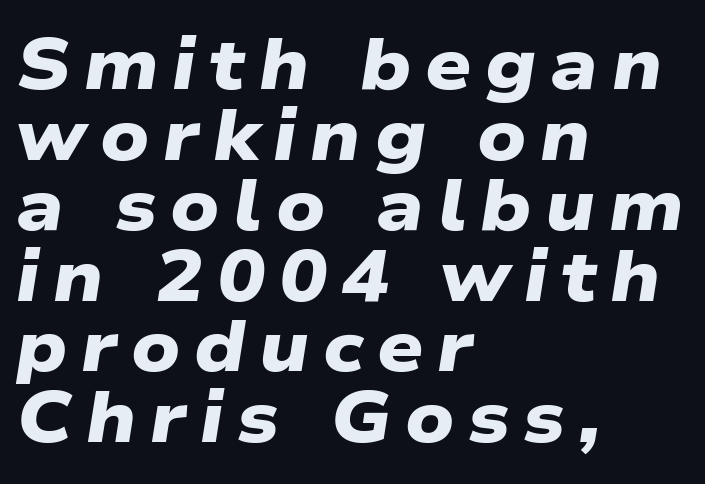
{"serif": "no", "bold": "yes", "weight": "heavy", "width": "wide", "stroke_contrast": "low", "x_height": "medium", "monospaced": "no", "underline": "no", "align": "left", "line_spacing": "tight", "line_spacing_ratio": 0.98, "glyph_px": 72}
